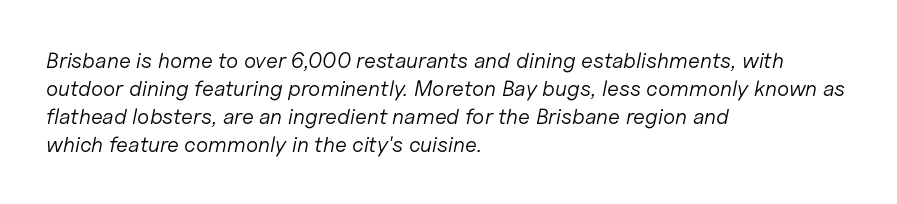
Just letters on the line, the space beneath them empty. The rag falls on the right side of this text block. Caption: standard tracking, unaltered. The passage shown leans; its letterforms are oblique.
